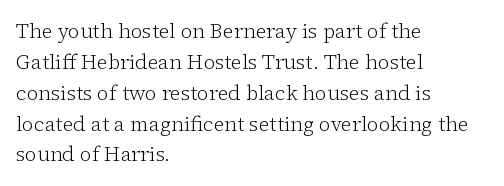
If you drew a line through each stem, it would be perfectly vertical. Leftover space on each line is placed entirely after the last word. The vertical gap from one line to the next is medium. The specimen omits any rule beneath the text block's lines.
